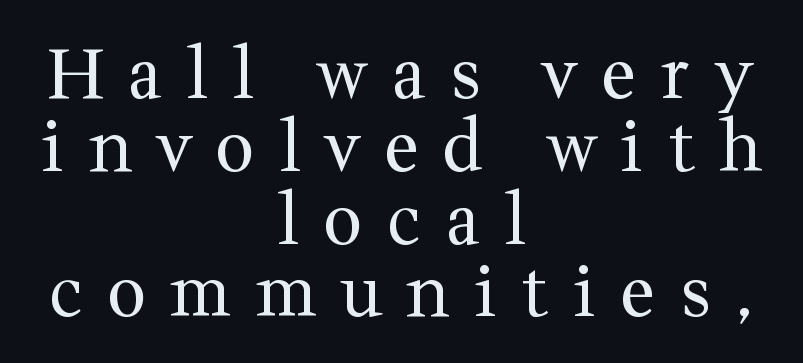
{"serif": "yes", "italic": "no", "bold": "no", "weight": "regular", "width": "normal", "stroke_contrast": "medium", "x_height": "medium", "monospaced": "no", "underline": "no", "align": "center", "line_spacing": "tight", "line_spacing_ratio": 1.04, "letter_spacing": "wide", "letter_spacing_em": 0.34, "glyph_px": 70}
